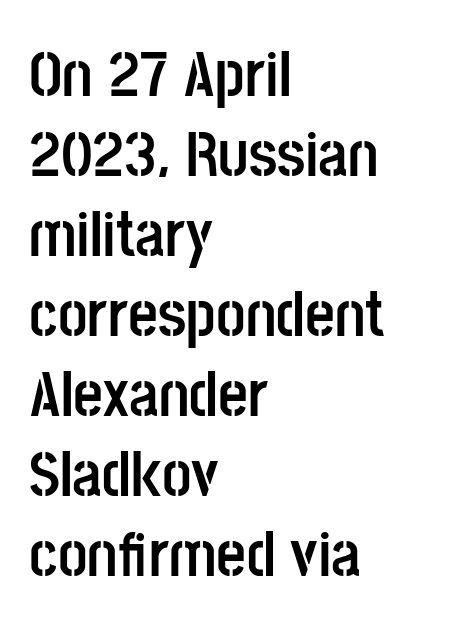
Q: Is the text bold? A: Yes.
Q: Is the text italic (slanted)? A: No, it is upright.
Q: Is the typeface a serif or a sans-serif typeface? A: Sans-serif.
Q: Is the text underlined? A: No.
Q: How is the paragraph aligned? A: Left-aligned.
Q: Is the spacing between letters normal or unusually wide? A: Normal.
Q: Width (condensed, normal, or wide)? A: Condensed.
Q: Stroke contrast? A: Low.
Q: x-height? A: Large.
Q: Monospaced? A: No.
